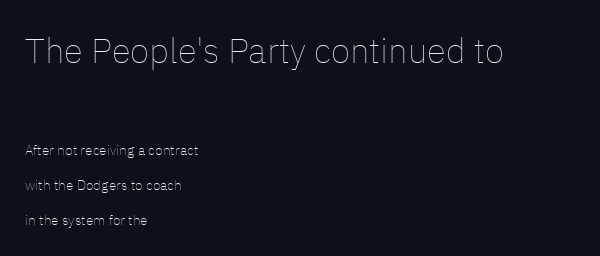
The image shows 35 px thin type, upright; set left-aligned, loose line spacing (2.47x), normal letter spacing, not underlined; the first (top) block is 2.5x larger; low stroke contrast and a medium x-height.
